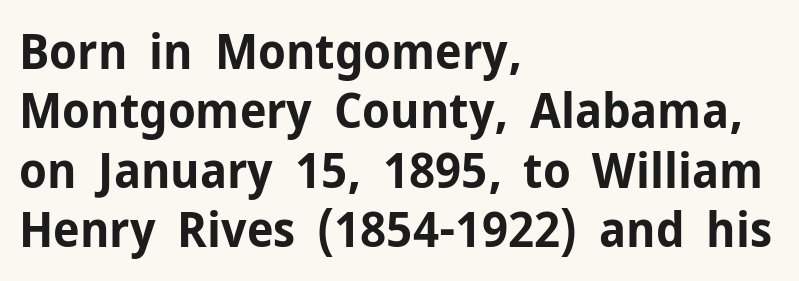
The image shows 49 px bold sans-serif type, upright; set left-aligned, line spacing 1.21x, normal letter spacing, not underlined; low stroke contrast and a medium x-height.
